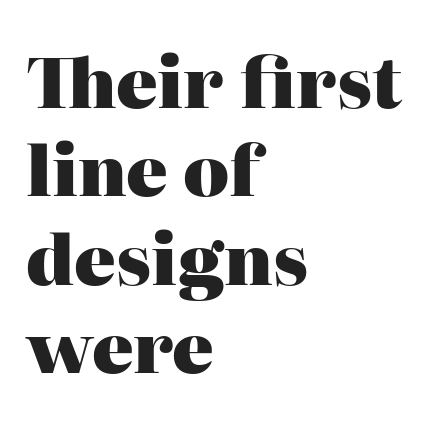
The image shows 69 px heavy serif type, upright; set left-aligned, normal line spacing (1.28x), normal letter spacing, not underlined; high stroke contrast and a medium x-height.
